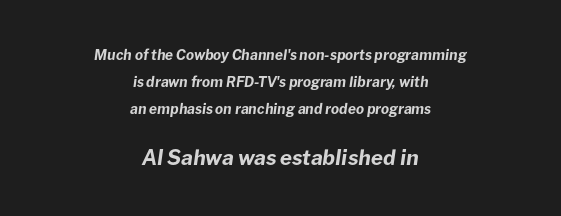
Q: Is the text bold? A: Yes.
Q: Is the text italic (slanted)? A: Yes, it leans right by about 8 degrees.
Q: Is the text underlined? A: No.
Q: How is the paragraph aligned? A: Centered.
Q: Is the spacing between letters normal or unusually wide? A: Normal.
Q: Is the spacing between lines tight, normal or loose? A: Loose.
Q: Which block of text is set in a larger size, the first (top) or the second (bottom)? A: The second (bottom) one.
